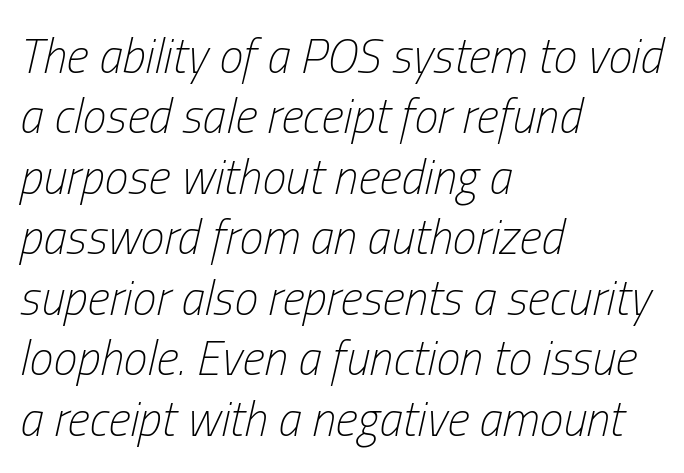
Q: Is the text bold? A: No.
Q: Is the text italic (slanted)? A: Yes, it leans right by about 13 degrees.
Q: Is the text underlined? A: No.
Q: How is the paragraph aligned? A: Left-aligned.
Q: Is the spacing between letters normal or unusually wide? A: Normal.
Q: Is the spacing between lines tight, normal or loose? A: Normal.
Q: Width (condensed, normal, or wide)? A: Condensed.
Q: Stroke contrast? A: Low.
Q: x-height? A: Medium.
Q: Monospaced? A: No.
